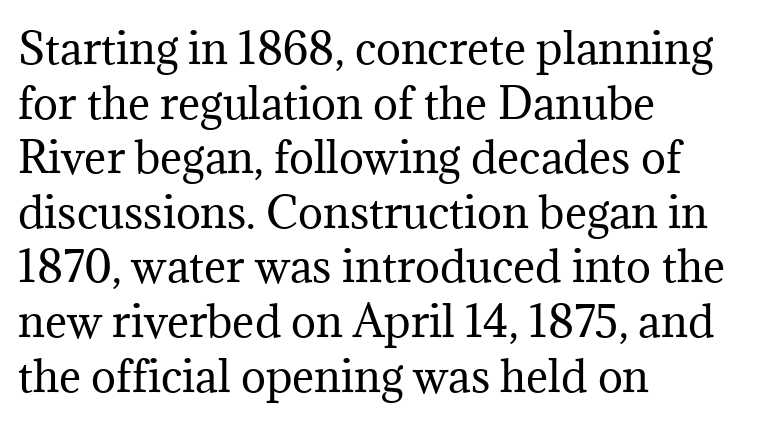
Q: Is the text bold? A: No.
Q: Is the text italic (slanted)? A: No, it is upright.
Q: Is the typeface a serif or a sans-serif typeface? A: Serif.
Q: Is the text underlined? A: No.
Q: How is the paragraph aligned? A: Left-aligned.
Q: Is the spacing between letters normal or unusually wide? A: Normal.
Q: Is the spacing between lines tight, normal or loose? A: Normal.
Q: Width (condensed, normal, or wide)? A: Normal.
Q: Stroke contrast? A: Medium.
Q: x-height? A: Medium.
Q: Monospaced? A: No.
